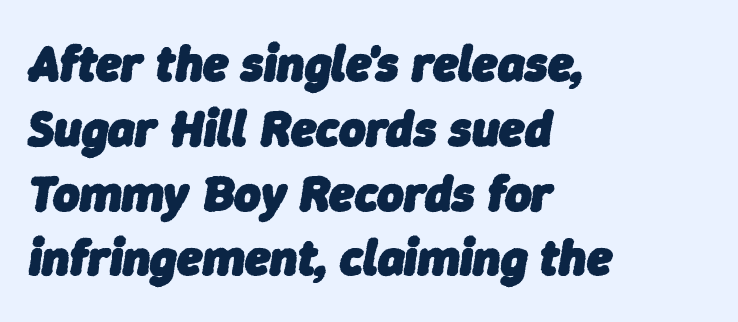
{"italic": "yes", "lean": "right", "slant_degrees": 9, "bold": "yes", "weight": "heavy", "width": "normal", "stroke_contrast": "low", "x_height": "medium", "monospaced": "no", "underline": "no", "align": "left", "line_spacing": "normal", "line_spacing_ratio": 1.27, "letter_spacing": "normal", "letter_spacing_em": 0.0, "glyph_px": 51}
